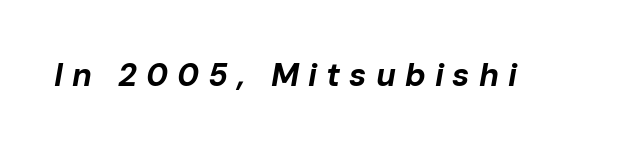
Display-style spreading of the glyphs; the letterfit is very open. Spacing verdict: proportional, widths tailored to each character. Type without underlining. Tall strokes in this sample are angled rather than plumb. The characters look thick and weighty, a clear bold.
